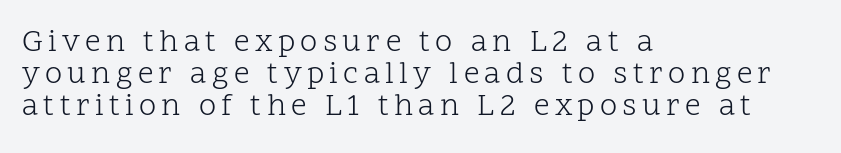
Designer's note — italics off, roman on. The ragged edge is on the right, which tells us the setting is flush left. Is this a sans? No — the strokes have serifs. Type without underlining. Proportional: the letters do not fall into vertical columns.
